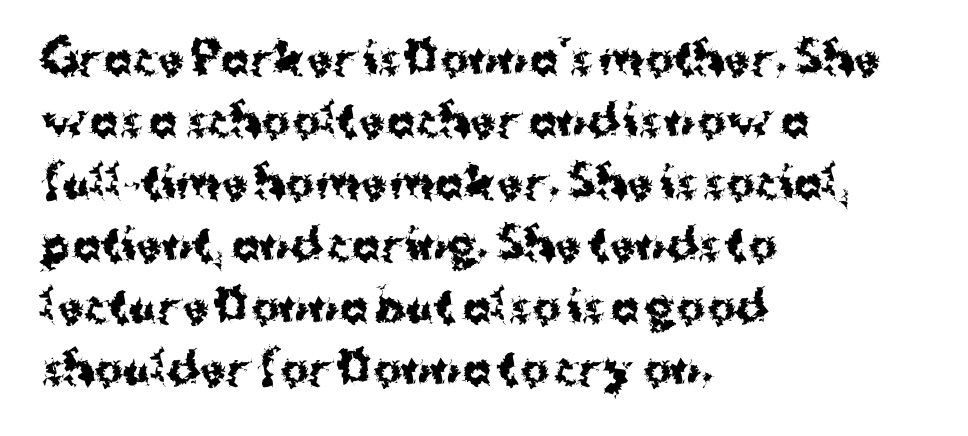
{"serif": "no", "italic": "no", "bold": "yes", "weight": "bold", "width": "normal", "stroke_contrast": "medium", "x_height": "medium", "monospaced": "no", "underline": "no", "align": "left", "line_spacing": "normal", "line_spacing_ratio": 1.44, "letter_spacing": "normal", "letter_spacing_em": 0.0, "glyph_px": 43}
